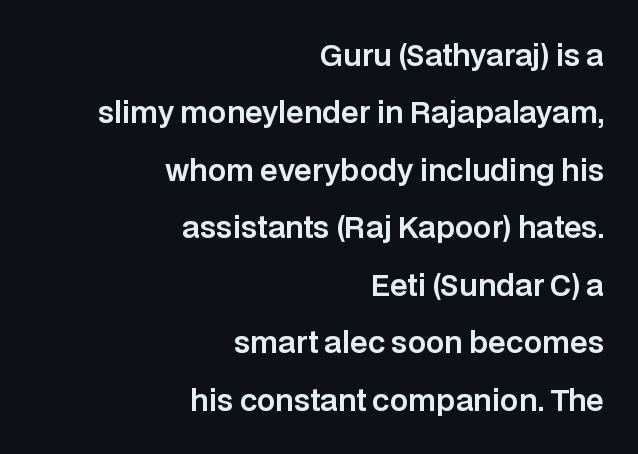
To sum up the face: it is a sans, with no serifs. Look at the tracking — it's just the regular setting, nothing added. Rendered with straight, roman letterforms. Letters rest on an invisible, unmarked baseline. Alignment: flush right.
